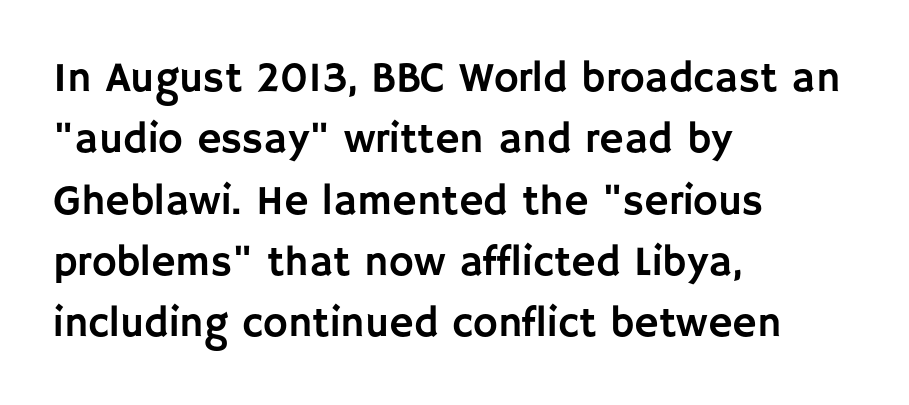
Q: Is the text italic (slanted)? A: No, it is upright.
Q: Is the typeface a serif or a sans-serif typeface? A: Sans-serif.
Q: Is the text underlined? A: No.
Q: How is the paragraph aligned? A: Left-aligned.
Q: Is the spacing between letters normal or unusually wide? A: Normal.
Q: Is the spacing between lines tight, normal or loose? A: Normal.
Q: Width (condensed, normal, or wide)? A: Normal.
Q: Stroke contrast? A: Low.
Q: x-height? A: Large.
Q: Monospaced? A: No.
